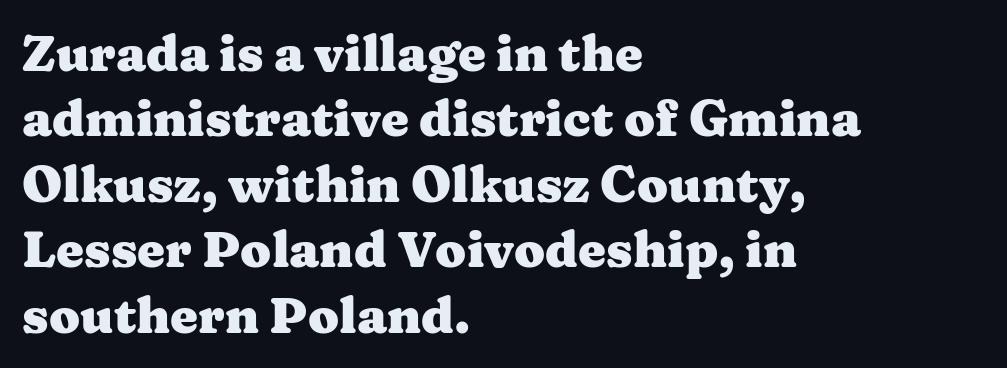
Q: Is the text bold? A: Yes.
Q: Is the text italic (slanted)? A: No, it is upright.
Q: Is the typeface a serif or a sans-serif typeface? A: Serif.
Q: Is the text underlined? A: No.
Q: How is the paragraph aligned? A: Left-aligned.
Q: Is the spacing between letters normal or unusually wide? A: Normal.
Q: Is the spacing between lines tight, normal or loose? A: Normal.
Q: Width (condensed, normal, or wide)? A: Wide.
Q: Stroke contrast? A: Medium.
Q: x-height? A: Medium.
Q: Monospaced? A: No.
